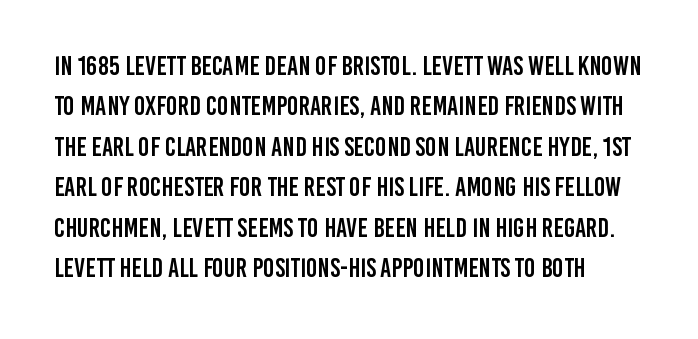
Q: Is the text italic (slanted)? A: No, it is upright.
Q: Is the text underlined? A: No.
Q: Is the spacing between letters normal or unusually wide? A: Normal.
Q: Is the spacing between lines tight, normal or loose? A: Normal.
